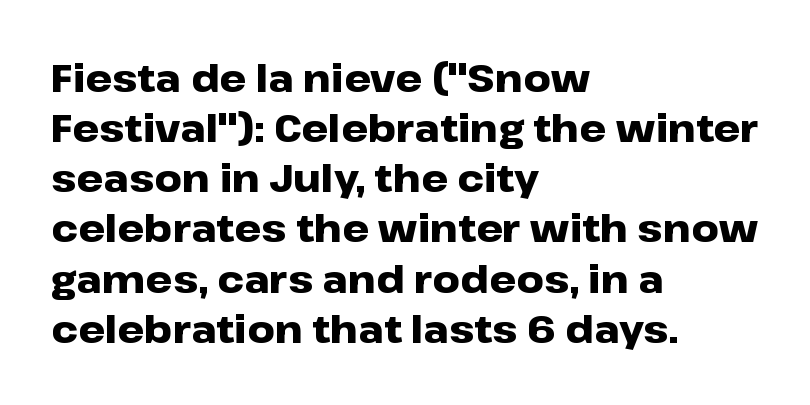
The image shows 38 px heavy, wide sans-serif type, upright; set left-aligned, normal line spacing (1.32x), normal letter spacing, not underlined; low stroke contrast and a medium x-height.
